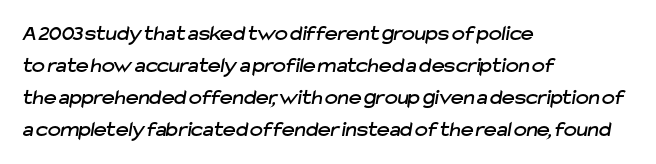
The image shows 22 px text type; set left-aligned, normal line spacing (1.46x), normal letter spacing, not underlined.
